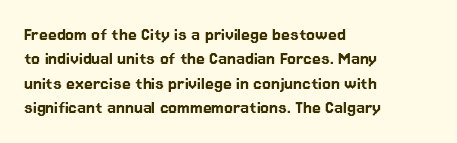
The image shows 20 px text type, upright; set left-aligned, line spacing 1.22x, normal letter spacing, not underlined.
